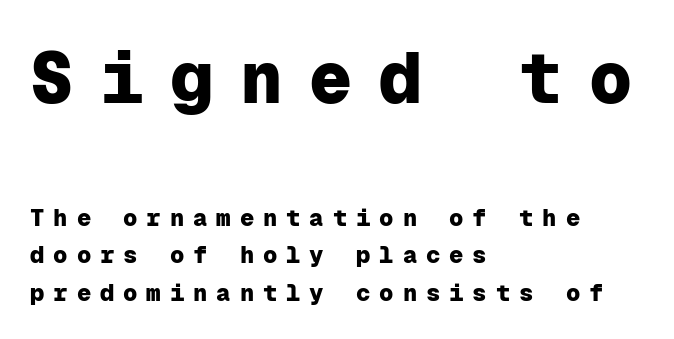
Each line starts at the same left margin while the right side varies. This layout puts the oversized block above and the modest block below. Looks like terminal output: every glyph gets an equal slot. The foot of each line stays bare and open. The horizontal fit of the characters is loose and conspicuously gappy.
